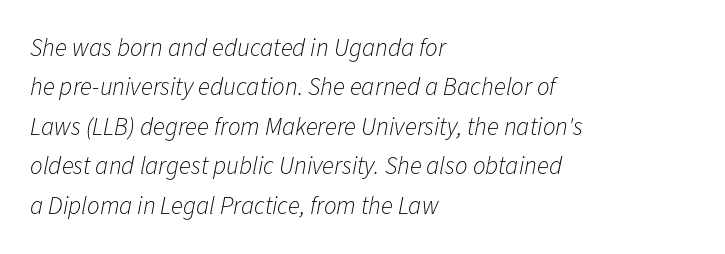
{"italic": "yes", "lean": "right", "slant_degrees": 11, "bold": "no", "underline": "no", "align": "left", "line_spacing": "normal", "line_spacing_ratio": 1.58, "letter_spacing": "normal", "letter_spacing_em": 0.0, "glyph_px": 25}
